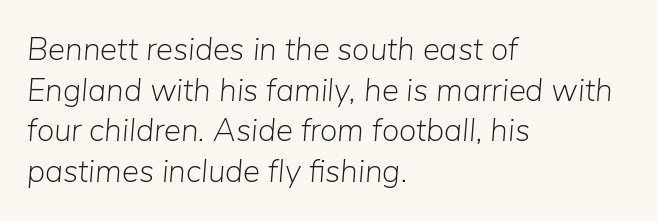
The image shows 32 px light type, italic (leaning right); set left-aligned, normal line spacing (1.27x), normal letter spacing, not underlined; low stroke contrast and a medium x-height.
